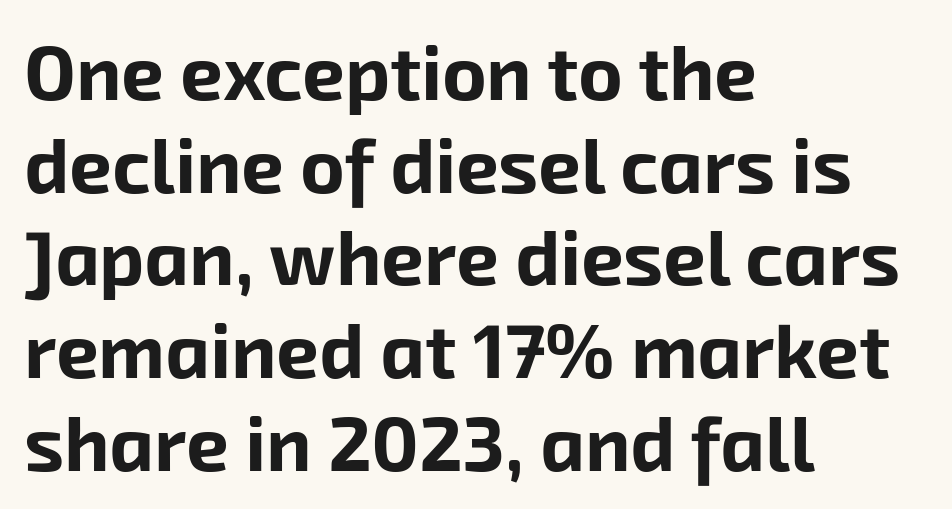
The rendering uses natural spacing where letterforms have individual widths. The strokes are fattened all the way to bold. The lines in this sample share a left origin and differ only in where they stop. Note: no serifs on the glyphs.
